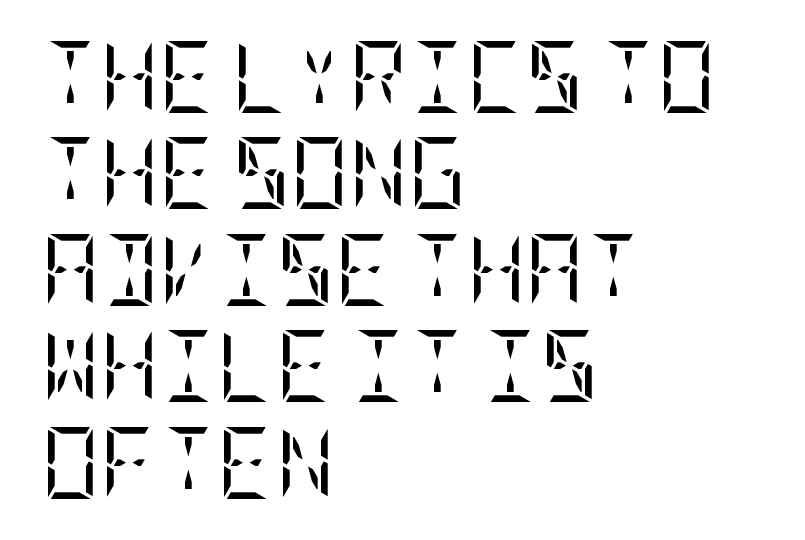
The image shows 72 px regular-weight, condensed serif type, upright; set left-aligned, normal line spacing (1.34x), normal letter spacing, not underlined; low stroke contrast and a large x-height.
